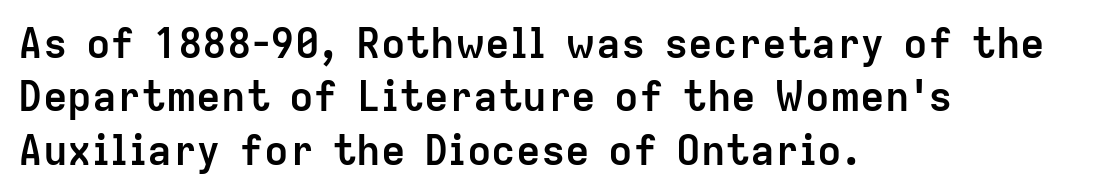
The typesetter chose a ragged-right arrangement here. I'd describe the lettering as bold — thick and assertive. Notice how descenders clear the ascenders below comfortably — that's standard leading. This sample uses a sans-serif face. Default kerning and tracking; the words read as compact shapes. Bare-footed words on every line.
